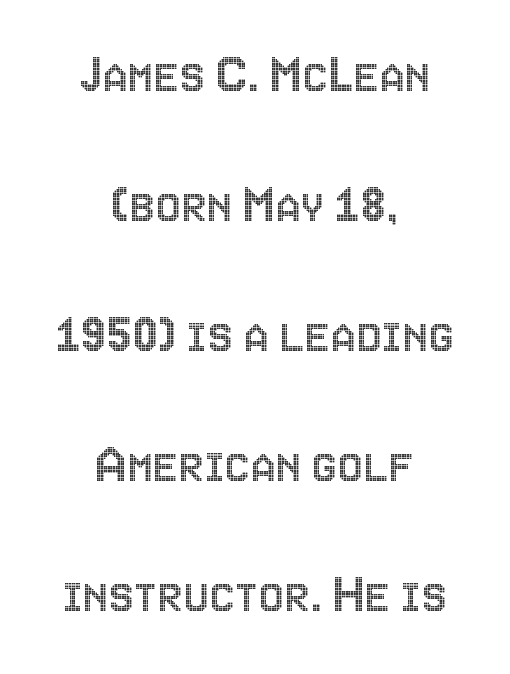
The lines are spread far apart with generous leading. Letter spacing: default. The area under the type is left untouched. The rendering positions every line midway between the sides. Vertical strokes here are truly vertical. You could not count columns in this text — the font is proportionally spaced.
